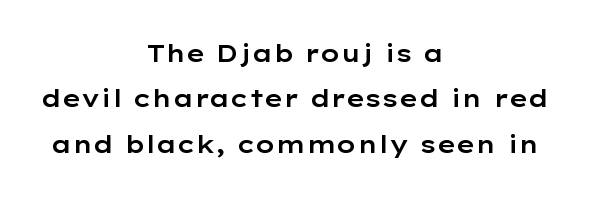
The image shows 24 px text type, upright; set centered, line spacing 1.89x, normal letter spacing, not underlined.
